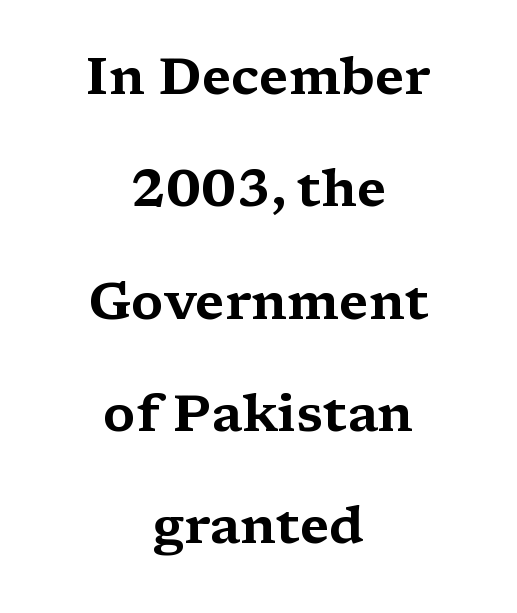
If you measured baseline to baseline, you'd find a long distance. The face used here is proportionally spaced, like ordinary book or web type. These lines are centered, leaving both edges ragged. Serif or sans? Serif — the stroke terminals have little feet. You can tell it's not italic because the verticals are truly vertical.
